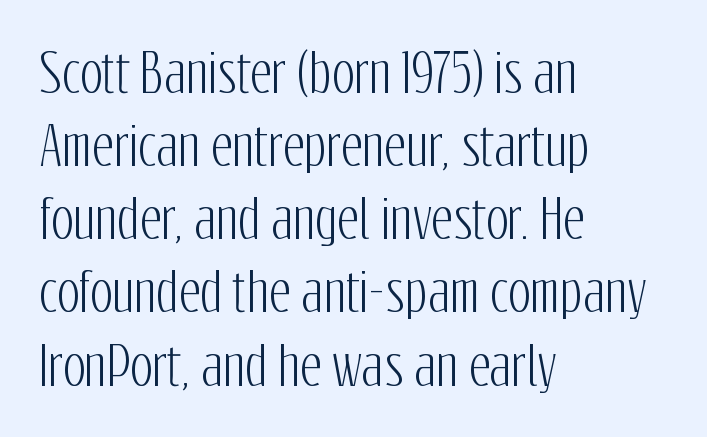
{"serif": "no", "italic": "no", "width": "condensed", "stroke_contrast": "low", "x_height": "medium", "monospaced": "no", "underline": "no", "align": "left", "line_spacing": "normal", "line_spacing_ratio": 1.38, "letter_spacing": "normal", "letter_spacing_em": 0.0, "glyph_px": 53}
